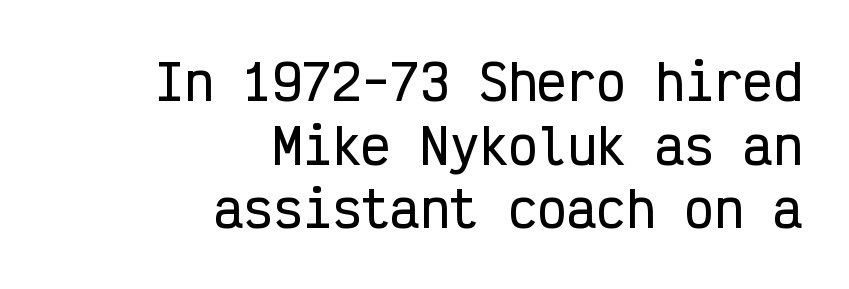
The image shows 49 px condensed sans-serif type, upright, monospaced; set right-aligned, normal line spacing (1.3x), normal letter spacing, not underlined; low stroke contrast and a medium x-height.
